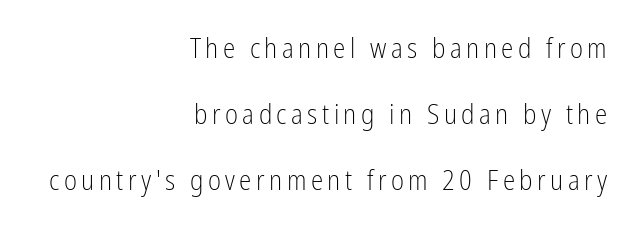
The letters advance in unequal steps, a hallmark of proportional type. Line spacing here is loose. The letters look calm and open, with moderate or lighter stems. Examine the stroke ends and you'll find no serifs. Underline: absent. The letters stand straight up with perfectly vertical stems.
